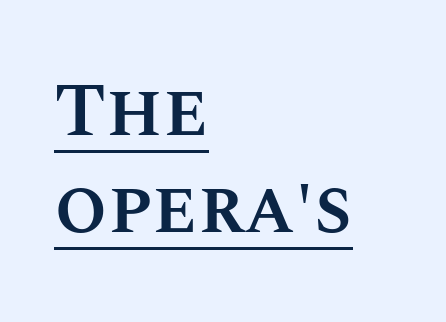
Left-aligned paragraph, ragged on the right. Notice the strokes are somewhat thickened but not fully heavy: this is a semibold. Horizontal bands of white between lines are of average thickness. Spacing verdict: proportional, widths tailored to each character. Glyph-to-glyph distance matches everyday printed text. Descenders here cross a horizontal rule under the line.
